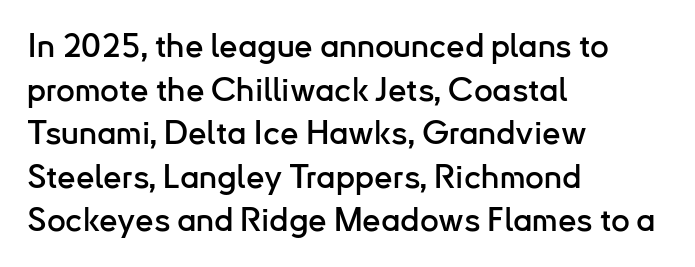
The letters sit at their default tracking, neither squeezed nor spread. The lettering holds an erect, upright posture throughout. Baseline-to-baseline distance is the conventional proportion of letter height. Compared with a centered layout, this one pins lines to the left instead.
